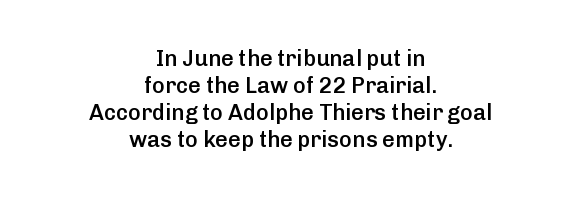
Q: Is the text bold? A: Semi-bold.
Q: Is the text italic (slanted)? A: No, it is upright.
Q: Is the text underlined? A: No.
Q: How is the paragraph aligned? A: Centered.
Q: Is the spacing between letters normal or unusually wide? A: Normal.
